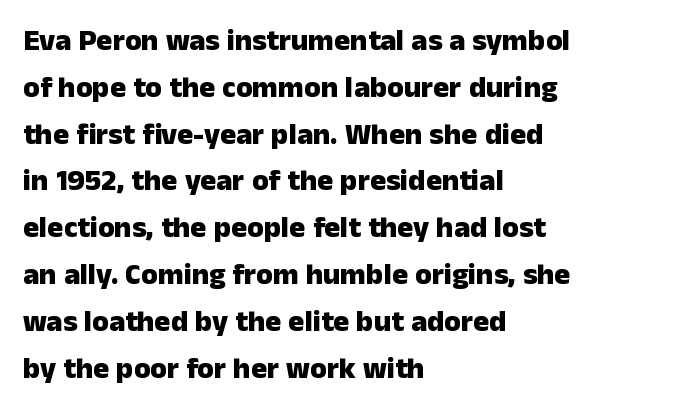
Summary of vertical rhythm: regular, with standard interline spacing. A roman cut, with each character standing at attention. A typesetter would label this face a sans. The baseline area is clear.
